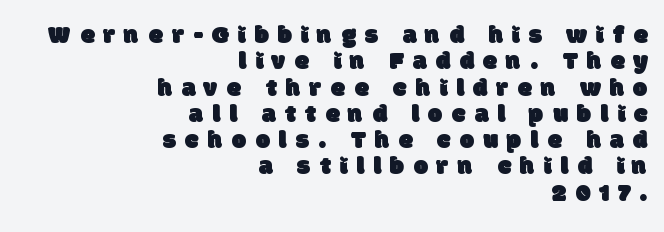
The image shows 26 px text type; set right-aligned, tight line spacing (1.01x), unusually wide letter spacing (+0.35 em), not underlined.
